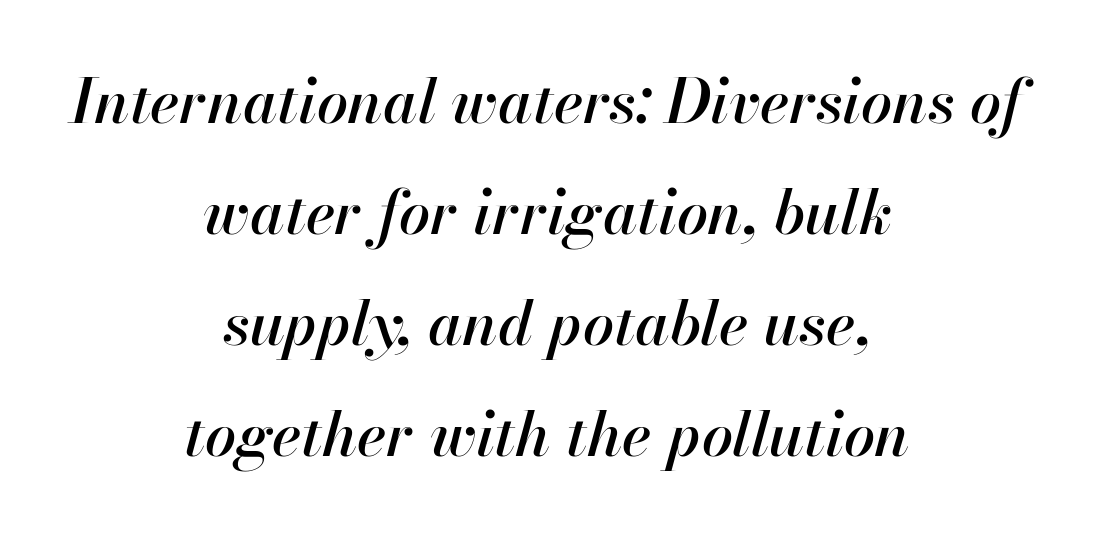
In terms of posture, this sample is oblique. Glance below the letters and you will spot only blank space. This sample has the flowing, uneven cadence of proportional lettering. The letterforms sit shoulder to shoulder at normal distance. Caption: multi-line text, centered on the measure.
